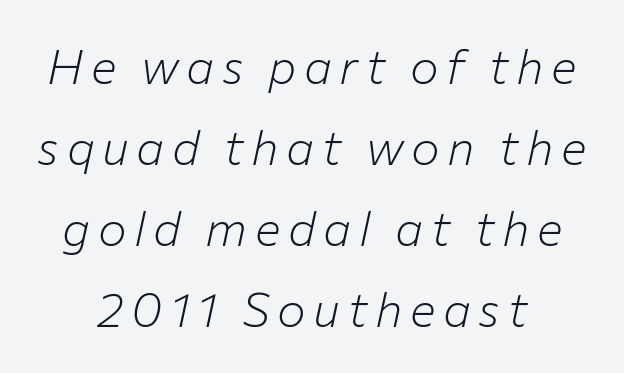
{"italic": "yes", "lean": "right", "slant_degrees": 12, "bold": "no", "weight": "light", "width": "normal", "stroke_contrast": "low", "x_height": "medium", "monospaced": "no", "underline": "no", "align": "center", "line_spacing": "normal", "line_spacing_ratio": 1.69, "glyph_px": 48}
